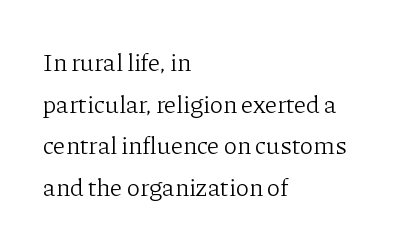
The image shows 25 px text type, upright; set left-aligned, normal line spacing (1.67x), normal letter spacing, not underlined.
